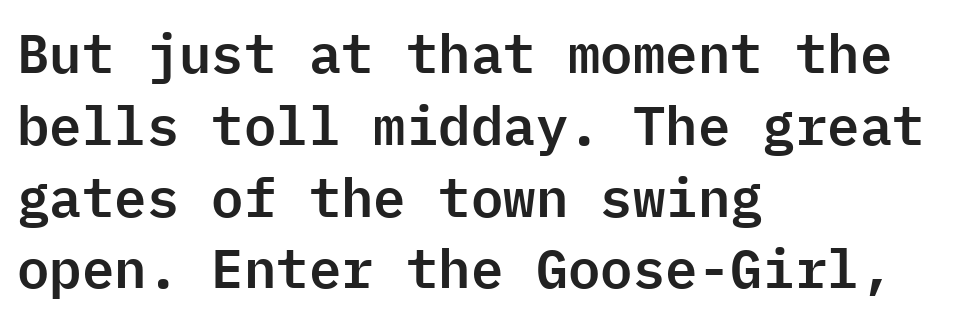
The words here are not underlined. Posture: vertical. Compared with a centered layout, this one pins lines to the left instead. The rows are spaced the way most documents space them. Inter-character spacing is left at the font's built-in metrics. Is this a fixed-width face? Yes — each glyph sits in an identical cell.
